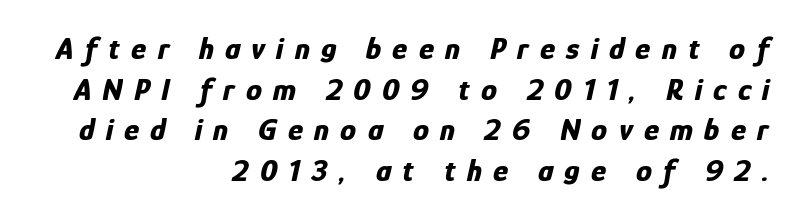
Q: Is the text bold? A: Yes.
Q: Is the text italic (slanted)? A: Yes, it leans right by about 12 degrees.
Q: Is the text underlined? A: No.
Q: How is the paragraph aligned? A: Right-aligned.
Q: Is the spacing between letters normal or unusually wide? A: Unusually wide.
Q: Is the spacing between lines tight, normal or loose? A: Normal.
Q: Width (condensed, normal, or wide)? A: Condensed.
Q: Stroke contrast? A: Low.
Q: x-height? A: Medium.
Q: Monospaced? A: No.
